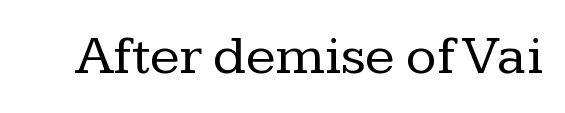
The letters stand straight up with perfectly vertical stems. Tracking value appears to be zero — textbook default spacing. Note the varied advance widths — an 'i' is clearly narrower than an 'm'. Each row of text sits above clean, open space. Examine the stroke ends and you'll spot serifs. Stroke mass is kept to a normal reading level or below.
